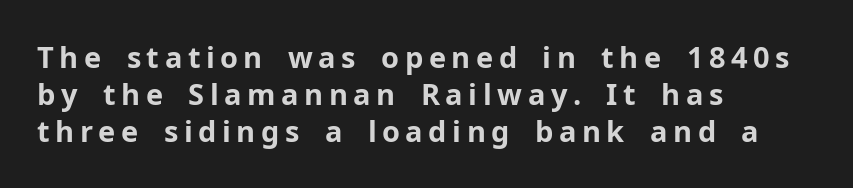
{"serif": "no", "italic": "no", "bold": "yes", "weight": "bold", "width": "normal", "stroke_contrast": "low", "x_height": "medium", "monospaced": "no", "underline": "no", "align": "left", "line_spacing": "normal", "line_spacing_ratio": 1.27, "glyph_px": 29}
